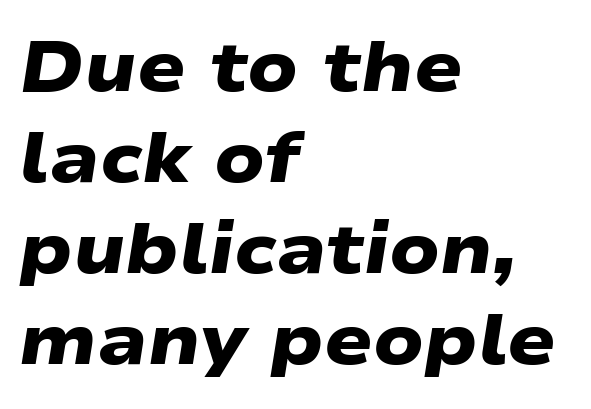
Think of a printed novel: that variable character pitch is what you see here. Typeset ragged right — the left edge is the straight one. A full-strength bold gives these letters their thick strokes. Short note: letters normally spaced. Beneath every word, the page is bare. The characters display no serif detailing; their extremities are plain.
